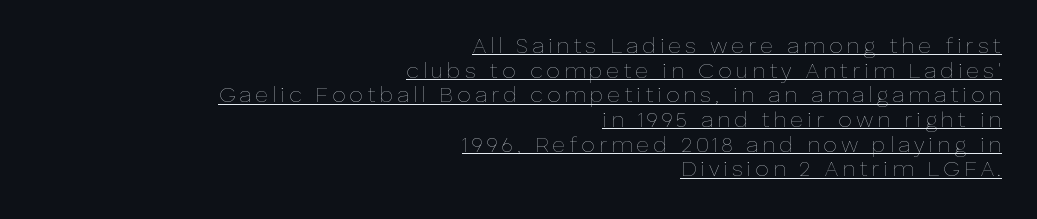
{"italic": "no", "bold": "no", "underline": "yes", "align": "right", "line_spacing": "tight", "line_spacing_ratio": 1.12, "glyph_px": 22}
